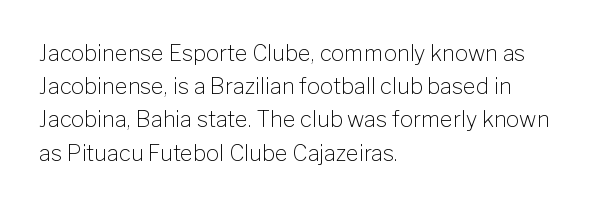
{"italic": "no", "bold": "no", "underline": "no", "align": "left", "line_spacing": "normal", "line_spacing_ratio": 1.51, "letter_spacing": "normal", "letter_spacing_em": 0.0, "glyph_px": 22}
